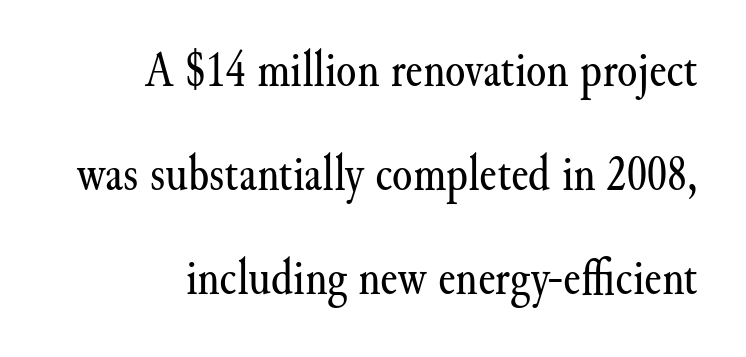
The image shows 52 px regular-weight serif type, upright; set loose line spacing (2.0x), normal letter spacing, not underlined; medium stroke contrast and a small x-height.
